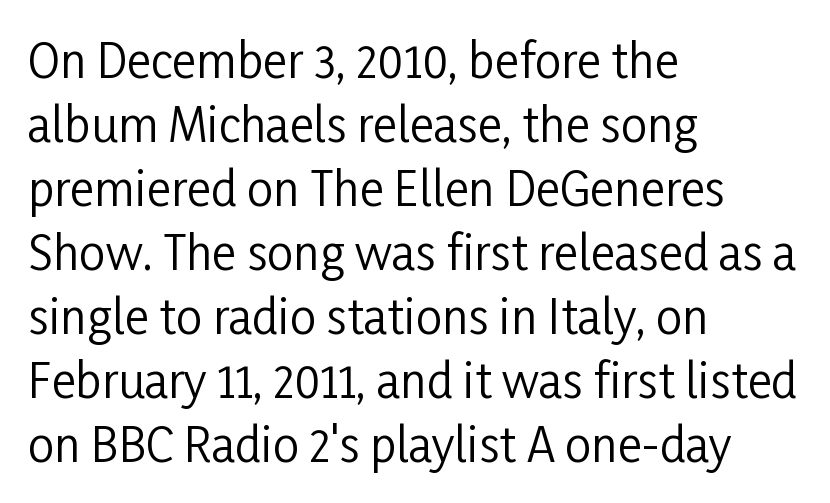
{"serif": "no", "italic": "no", "bold": "no", "weight": "regular", "width": "condensed", "stroke_contrast": "low", "x_height": "medium", "monospaced": "no", "underline": "no", "align": "left", "line_spacing": "normal", "line_spacing_ratio": 1.36, "letter_spacing": "normal", "letter_spacing_em": 0.0, "glyph_px": 47}
